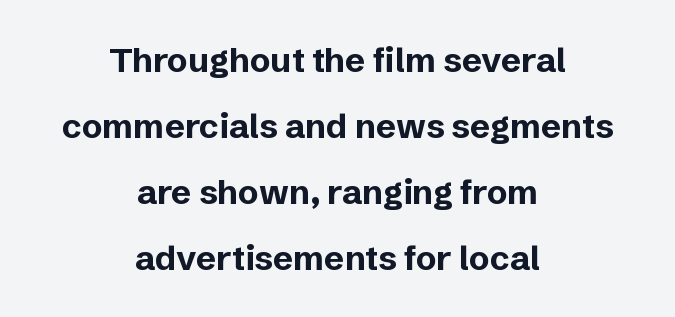
The image shows 34 px bold sans-serif type, upright; set centered, loose line spacing (1.94x), normal letter spacing, not underlined; low stroke contrast and a medium x-height.
